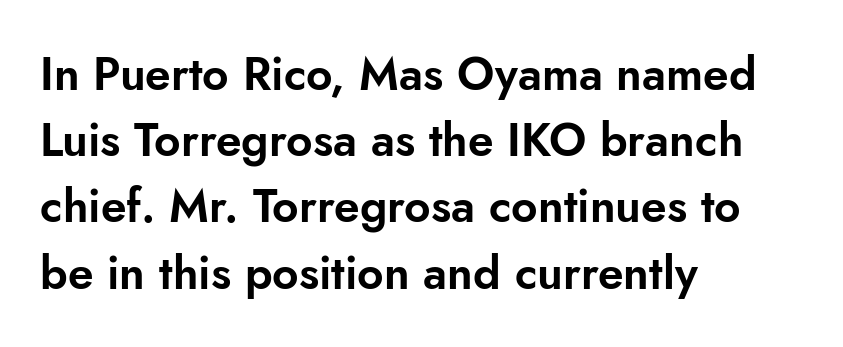
The letters sit at their default tracking, neither squeezed nor spread. Regarding serifs, this sample does without them. Is this a fixed-width face? No — the glyphs have proportional, varying widths. The ragged edge is on the right, which tells us the setting is flush left. Letters rest on an invisible, unmarked baseline. Rows of type keep a routine distance in the vertical direction.
